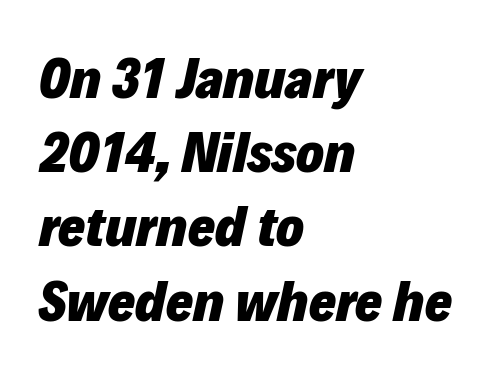
{"italic": "yes", "lean": "right", "slant_degrees": 12, "bold": "yes", "weight": "heavy", "width": "normal", "stroke_contrast": "low", "x_height": "medium", "monospaced": "no", "underline": "no", "align": "left", "line_spacing": "normal", "line_spacing_ratio": 1.28, "letter_spacing": "normal", "letter_spacing_em": 0.0, "glyph_px": 58}
